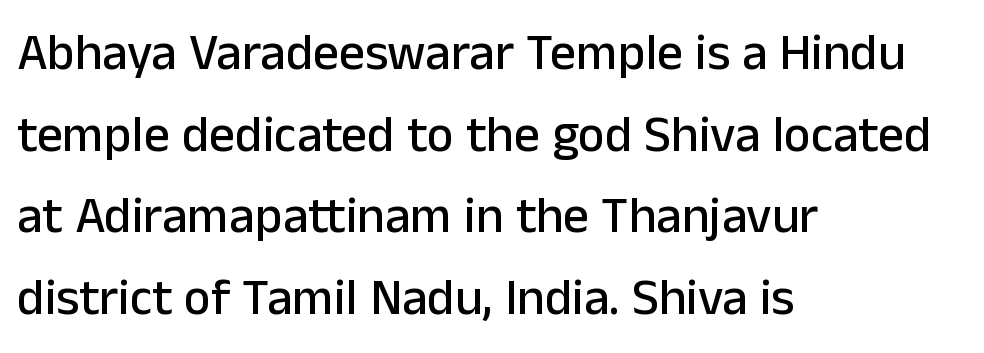
{"serif": "no", "italic": "no", "width": "normal", "stroke_contrast": "low", "x_height": "medium", "monospaced": "no", "underline": "no", "align": "left", "line_spacing": "normal", "line_spacing_ratio": 1.6, "letter_spacing": "normal", "letter_spacing_em": 0.0, "glyph_px": 51}
